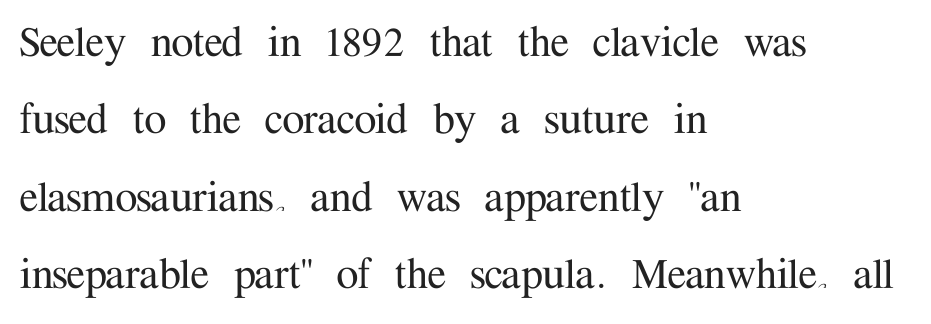
{"serif": "yes", "italic": "no", "width": "normal", "stroke_contrast": "medium", "x_height": "medium", "monospaced": "no", "underline": "no", "align": "left", "line_spacing": "normal", "line_spacing_ratio": 1.55, "letter_spacing": "normal", "letter_spacing_em": 0.0, "glyph_px": 50}
